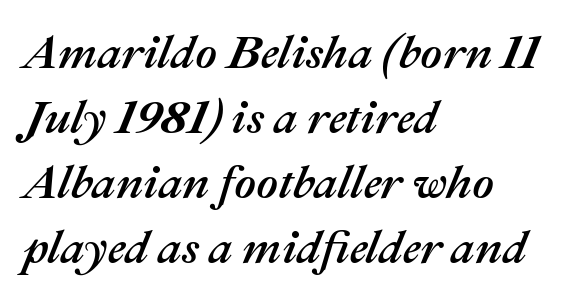
Q: Is the text italic (slanted)? A: Yes, it leans right by about 22 degrees.
Q: Is the text underlined? A: No.
Q: How is the paragraph aligned? A: Left-aligned.
Q: Is the spacing between letters normal or unusually wide? A: Normal.
Q: Is the spacing between lines tight, normal or loose? A: Normal.
Q: Width (condensed, normal, or wide)? A: Normal.
Q: Stroke contrast? A: Medium.
Q: x-height? A: Medium.
Q: Monospaced? A: No.
